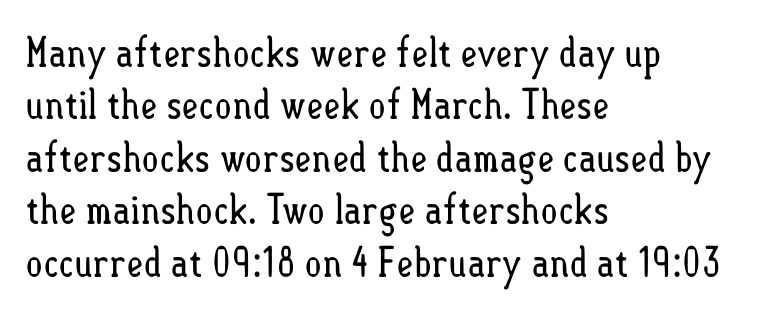
The image shows 41 px regular-weight, condensed type, upright; set left-aligned, normal line spacing (1.28x), normal letter spacing, not underlined; low stroke contrast and a small x-height.
